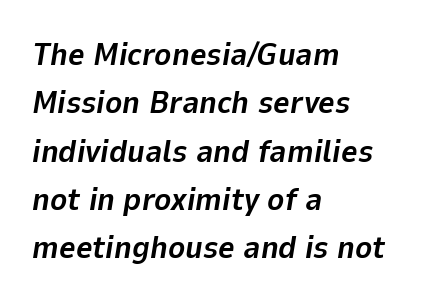
No word sits above an underline. Does the leading feel generous? No, just average. A typesetter would call this zero additional tracking. The font's italic variant was chosen for this text.
